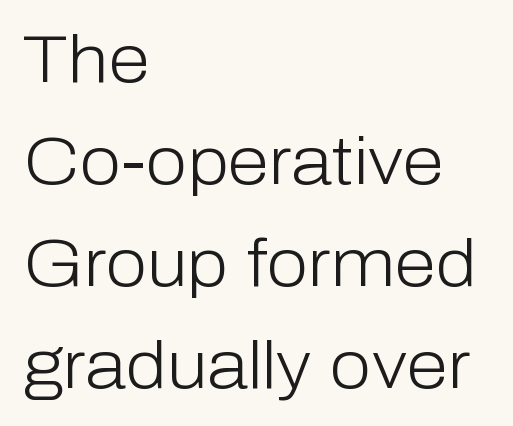
Vertical strokes here are truly vertical. This sample uses plain, unmodified letter spacing. Serifs: no, the terminals of the letterforms are clean. Honestly, there is no underline to notice here at all. Letters have the restrained weight of plain body copy at most. A typesetter would call this proportional, since set widths differ per character.
